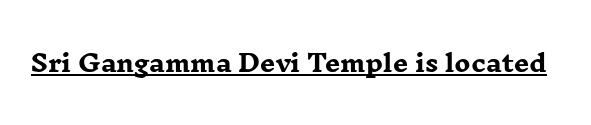
Students, observe the line beneath the letters — that is underlining. Upright lettering throughout. Summary of weight: heavy, a full bold. Here the glyphs are tracked normally, forming tight word shapes.
